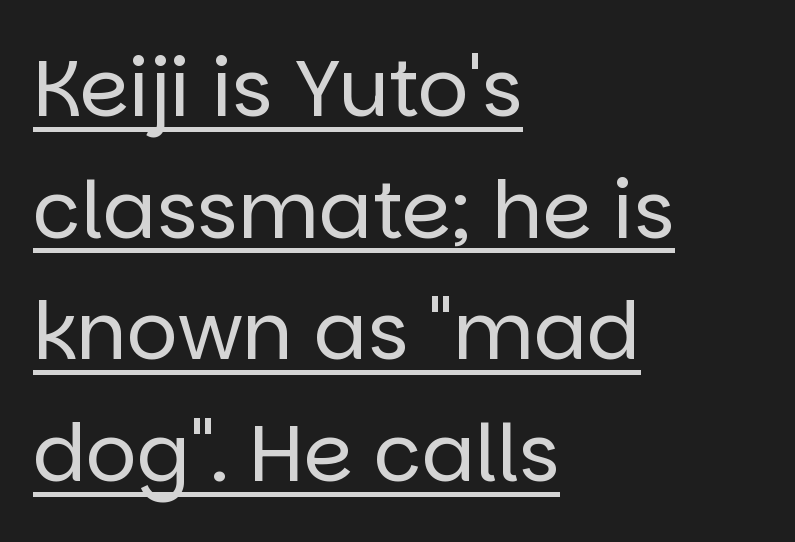
The image shows 79 px regular-weight sans-serif type, upright; set left-aligned, normal line spacing (1.54x), normal letter spacing, underlined; low stroke contrast and a large x-height.
